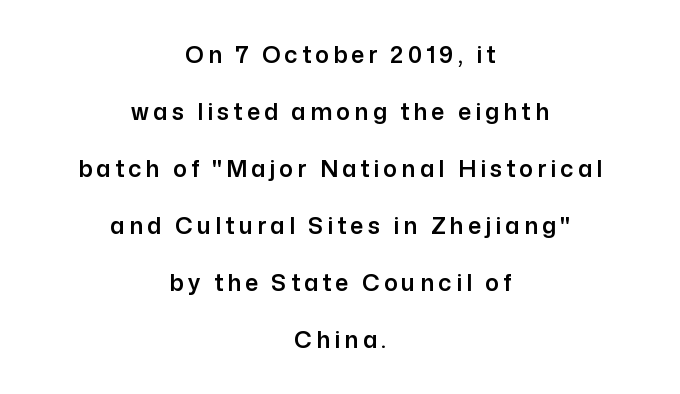
Which margin do the lines hug? Neither — every line sits in the middle. The letters stand upright; this is a roman face. A bare baseline throughout the passage. Summary of vertical rhythm: relaxed, with wide interline spacing.
